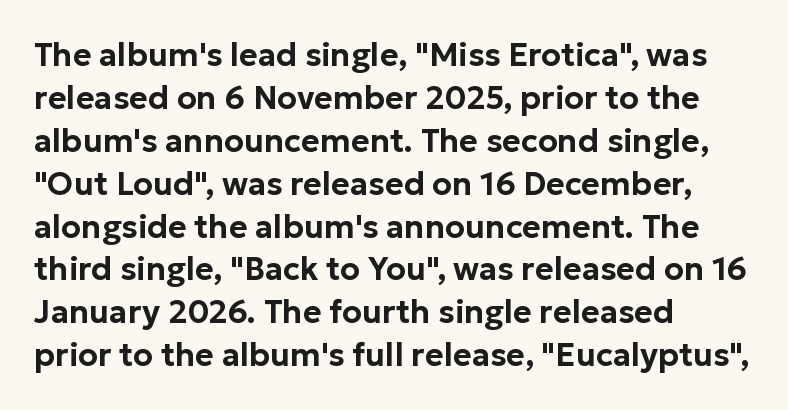
The letters stand straight up with perfectly vertical stems. Compared with typical paragraphs, the rows here are spaced about the same. Reading down the block, your eye returns to a fixed left position each line. Check where the strokes stop: nothing finishes them off — pure sans. Words appear dense and cohesive because spacing is normal.
